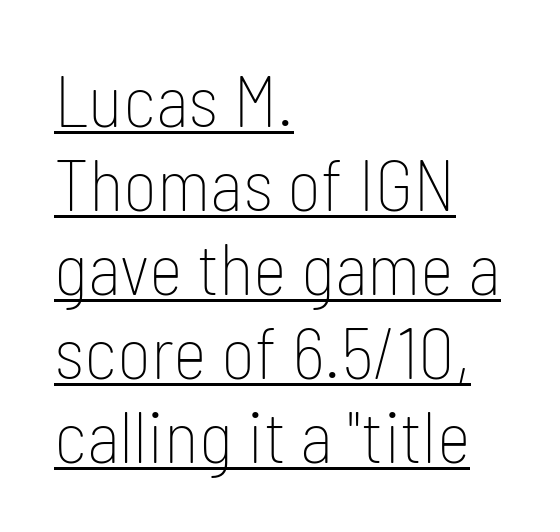
The image shows 73 px thin, condensed sans-serif type, upright; set left-aligned, tight line spacing (1.15x), normal letter spacing, underlined; low stroke contrast and a medium x-height.
